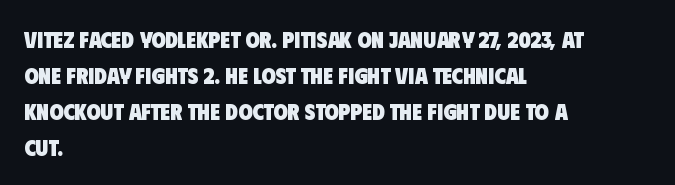
The image shows 23 px bold type; set left-aligned, normal line spacing (1.56x), normal letter spacing, not underlined.
